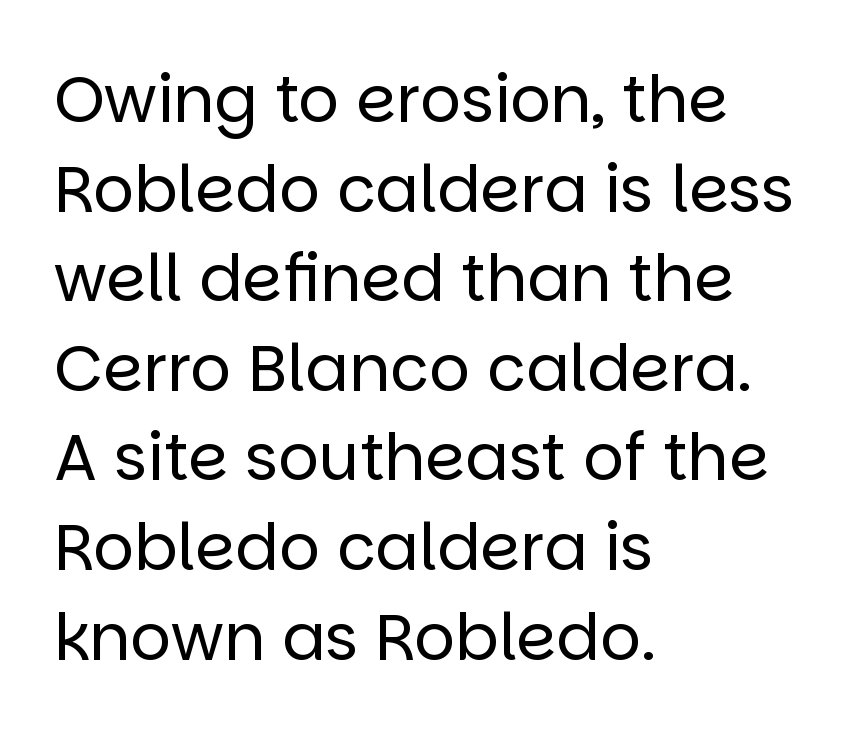
Q: Is the text bold? A: No.
Q: Is the text italic (slanted)? A: No, it is upright.
Q: Is the typeface a serif or a sans-serif typeface? A: Sans-serif.
Q: Is the text underlined? A: No.
Q: How is the paragraph aligned? A: Left-aligned.
Q: Is the spacing between letters normal or unusually wide? A: Normal.
Q: Is the spacing between lines tight, normal or loose? A: Normal.
Q: Width (condensed, normal, or wide)? A: Normal.
Q: Stroke contrast? A: Low.
Q: x-height? A: Large.
Q: Monospaced? A: No.
